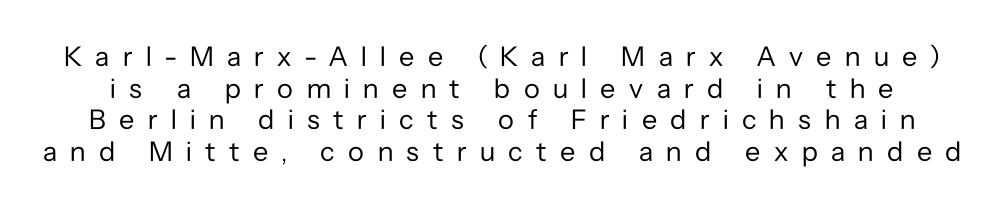
{"serif": "no", "italic": "no", "bold": "no", "weight": "regular", "width": "normal", "stroke_contrast": "low", "x_height": "medium", "monospaced": "no", "underline": "no", "line_spacing": "tight", "line_spacing_ratio": 1.13, "letter_spacing": "wide", "letter_spacing_em": 0.48, "glyph_px": 28}
